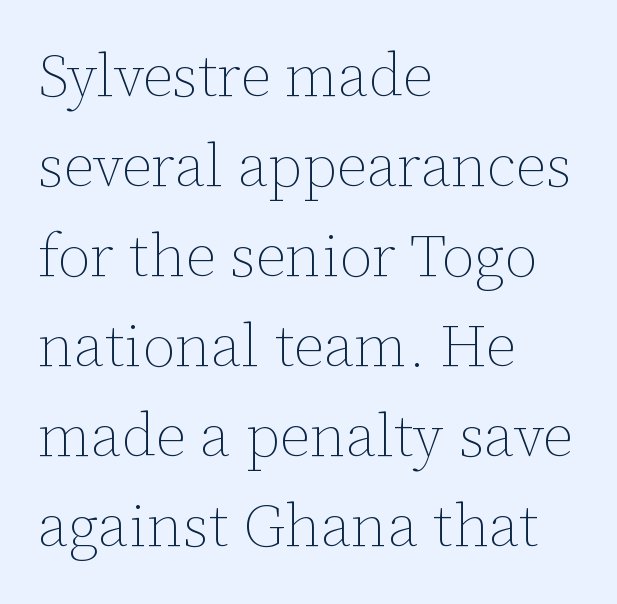
The letters stand upright; this is a roman face. A student would call this left alignment; a typographer would say flush left, rag right. Each letter keeps its own natural width here, so spacing adapts to shape. Just letters on the line, the space beneath them empty. Ink coverage per letter is moderate at most.
